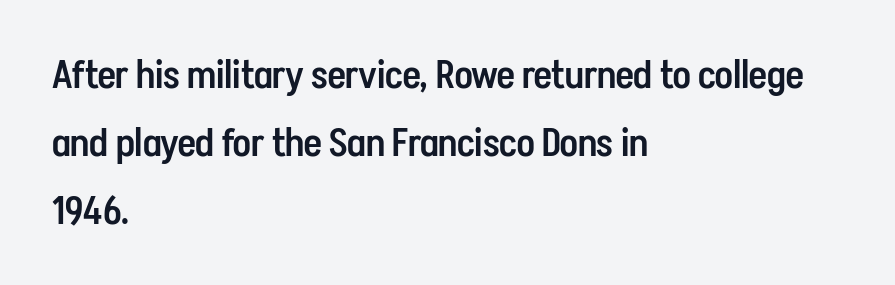
Spacing verdict: proportional, widths tailored to each character. The zone under the glyphs is completely vacant. Every letter is mildly thick-stroked: semibold rather than bold. Regarding serifs, this sample does without them. How are the letters spaced? Ordinarily, with no added tracking.
